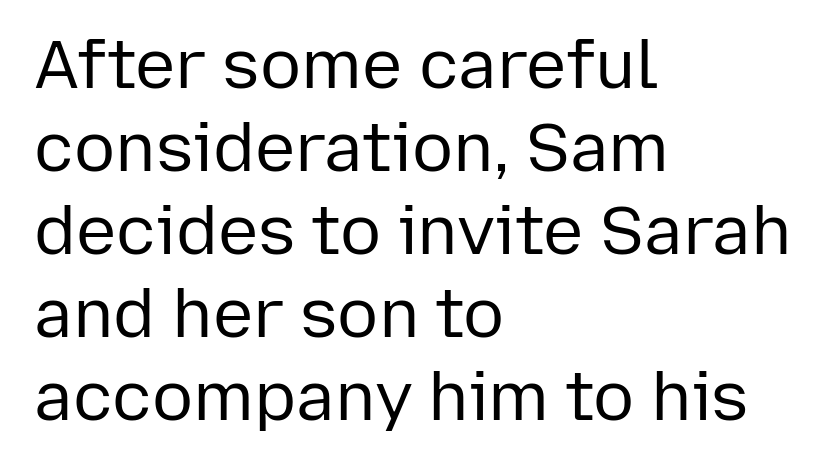
{"serif": "no", "italic": "no", "bold": "no", "weight": "regular", "width": "normal", "stroke_contrast": "low", "x_height": "medium", "monospaced": "no", "underline": "no", "align": "left", "line_spacing_ratio": 1.22, "letter_spacing": "normal", "letter_spacing_em": 0.0, "glyph_px": 68}
